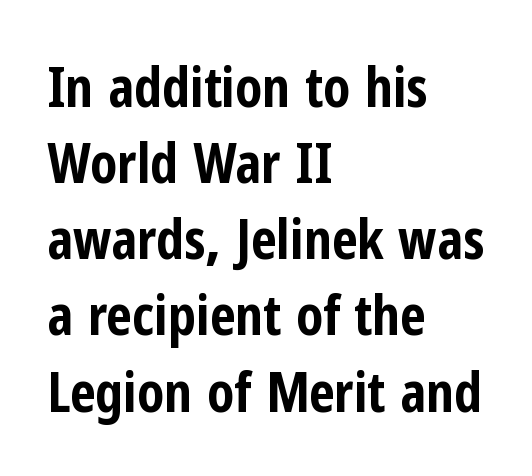
The image shows 56 px bold, condensed sans-serif type, upright; set left-aligned, normal line spacing (1.36x), normal letter spacing, not underlined; low stroke contrast and a medium x-height.
